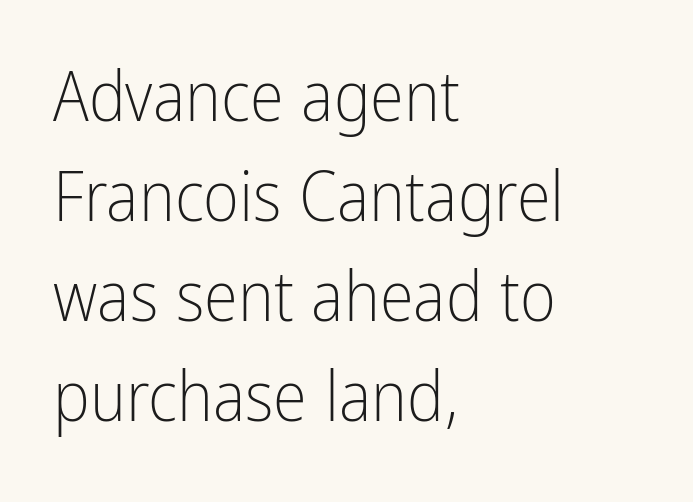
Q: Is the text bold? A: No.
Q: Is the text italic (slanted)? A: No, it is upright.
Q: Is the typeface a serif or a sans-serif typeface? A: Sans-serif.
Q: Is the text underlined? A: No.
Q: How is the paragraph aligned? A: Left-aligned.
Q: Is the spacing between letters normal or unusually wide? A: Normal.
Q: Is the spacing between lines tight, normal or loose? A: Normal.
Q: Width (condensed, normal, or wide)? A: Condensed.
Q: Stroke contrast? A: Low.
Q: x-height? A: Medium.
Q: Monospaced? A: No.
